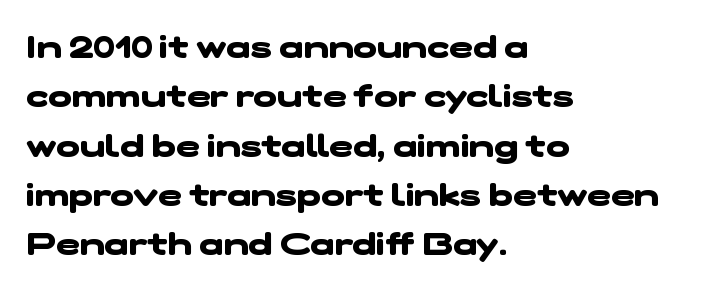
This sample uses a sans-serif face. Compared with typical paragraphs, the rows here are spaced about the same. Letter spacing: default. The rendering uses natural spacing where letterforms have individual widths.
